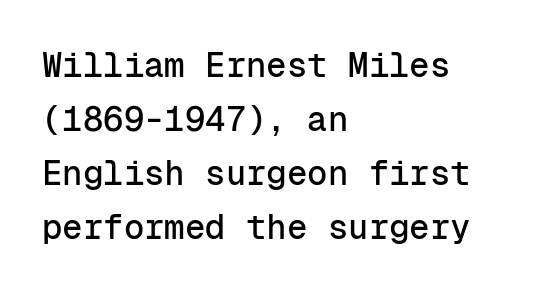
{"serif": "no", "italic": "no", "width": "normal", "stroke_contrast": "low", "x_height": "medium", "monospaced": "yes", "underline": "no", "align": "left", "line_spacing": "normal", "line_spacing_ratio": 1.59, "letter_spacing": "normal", "letter_spacing_em": 0.0, "glyph_px": 34}
